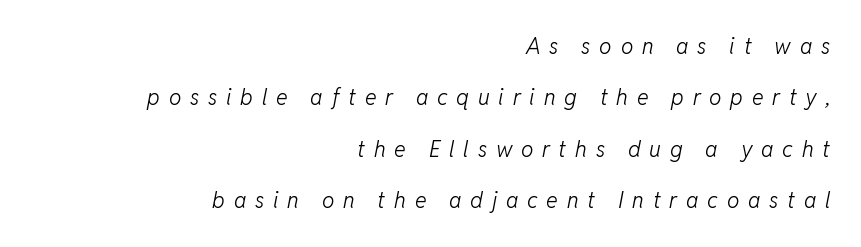
The image shows 22 px text type, italic (leaning right); set right-aligned, loose line spacing (2.34x), unusually wide letter spacing (+0.4 em), not underlined.
